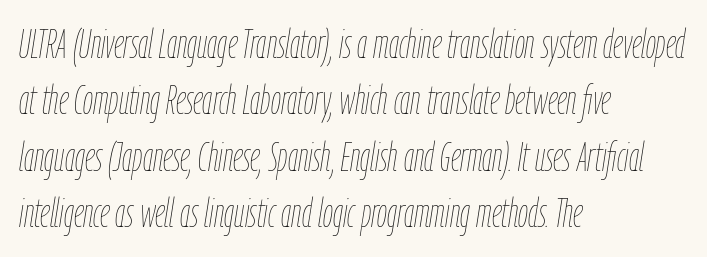
{"italic": "yes", "lean": "right", "slant_degrees": 9, "bold": "no", "weight": "thin", "width": "condensed", "stroke_contrast": "low", "x_height": "medium", "monospaced": "no", "underline": "no", "align": "left", "line_spacing": "normal", "line_spacing_ratio": 1.41, "letter_spacing": "normal", "letter_spacing_em": 0.0, "glyph_px": 40}
